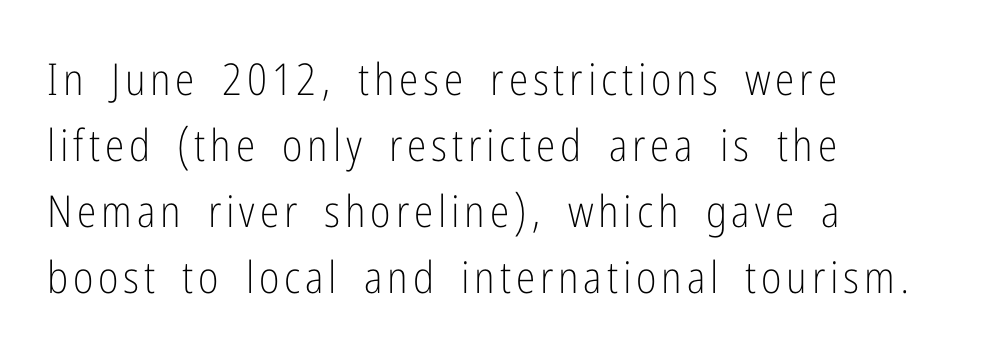
Q: Is the text bold? A: No.
Q: Is the text italic (slanted)? A: No, it is upright.
Q: Is the typeface a serif or a sans-serif typeface? A: Sans-serif.
Q: Is the text underlined? A: No.
Q: How is the paragraph aligned? A: Left-aligned.
Q: Is the spacing between lines tight, normal or loose? A: Normal.
Q: Width (condensed, normal, or wide)? A: Condensed.
Q: Stroke contrast? A: Low.
Q: x-height? A: Medium.
Q: Monospaced? A: No.
